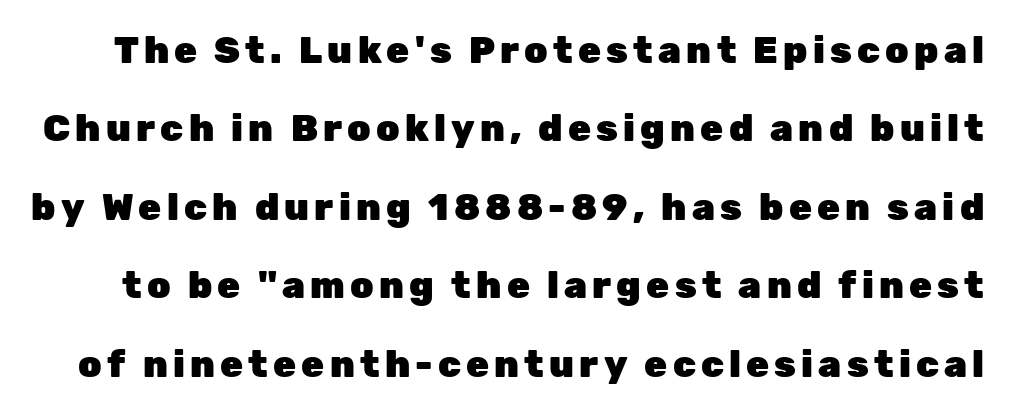
It's the straight-up-and-down kind of type. Is the type bold? Yes — the strokes are clearly thick and heavy. The characters display no serif detailing; their extremities are plain. Just letters on the line, the space beneath them empty. Looks like regular typesetting: each glyph gets only the width it needs. A typesetter would call this leading open, well beyond the default.
